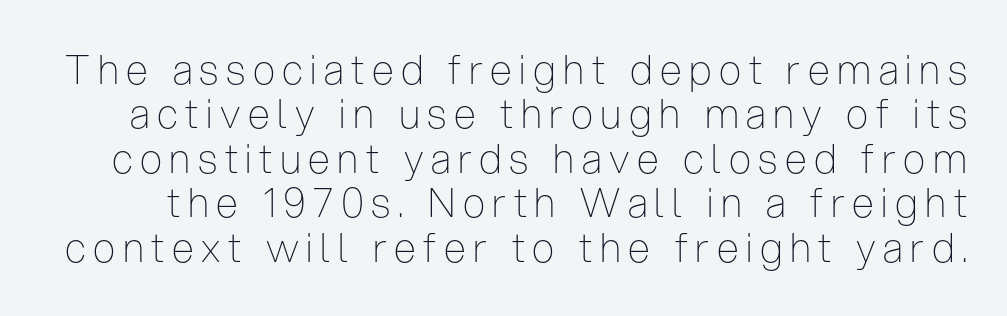
{"serif": "no", "italic": "no", "bold": "no", "weight": "thin", "width": "condensed", "stroke_contrast": "low", "x_height": "medium", "monospaced": "no", "underline": "no", "line_spacing": "tight", "line_spacing_ratio": 1.11, "glyph_px": 40}
